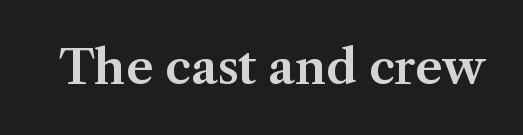
Q: Is the text italic (slanted)? A: No, it is upright.
Q: Is the typeface a serif or a sans-serif typeface? A: Serif.
Q: Is the text underlined? A: No.
Q: Is the spacing between letters normal or unusually wide? A: Normal.
Q: Width (condensed, normal, or wide)? A: Normal.
Q: Stroke contrast? A: Medium.
Q: x-height? A: Medium.
Q: Monospaced? A: No.
